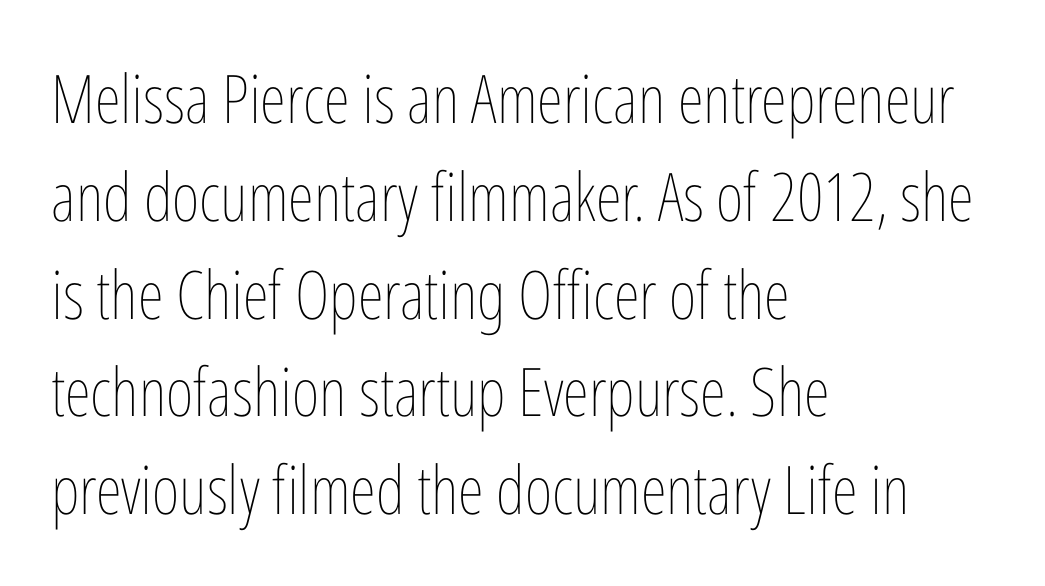
The image shows 67 px thin, condensed type, upright; set left-aligned, normal line spacing (1.46x), normal letter spacing, not underlined; low stroke contrast and a medium x-height.
